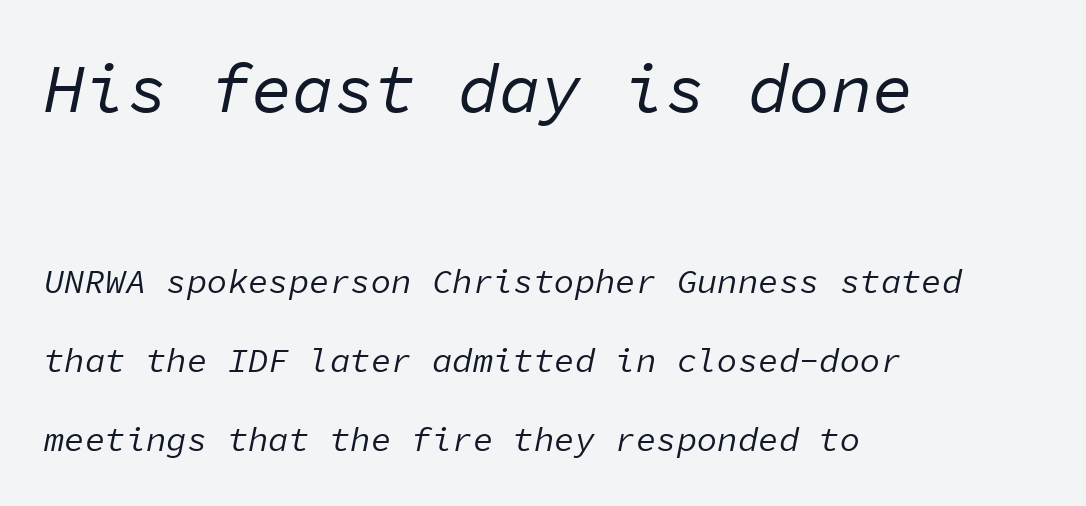
{"italic": "yes", "lean": "right", "slant_degrees": 11, "bold": "no", "weight": "regular", "width": "normal", "stroke_contrast": "low", "x_height": "medium", "monospaced": "yes", "underline": "no", "align": "left", "line_spacing": "loose", "line_spacing_ratio": 2.32, "letter_spacing": "normal", "letter_spacing_em": 0.0, "larger_block": "first", "size_ratio": 2.03, "glyph_px": 69}
